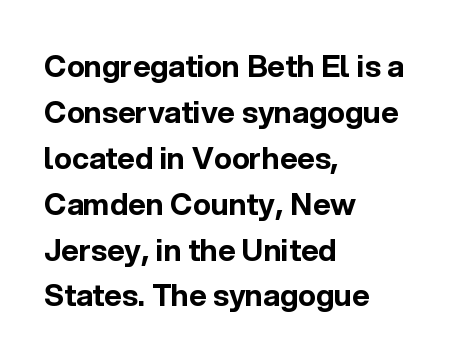
A normal amount of white space separates one row of letters from the next. Visually the block forms a straight wall on the left and a jagged coastline on the right. Classification — sans serif. How heavy is the stroke? Heavy — this is a bold. Underline: absent.
